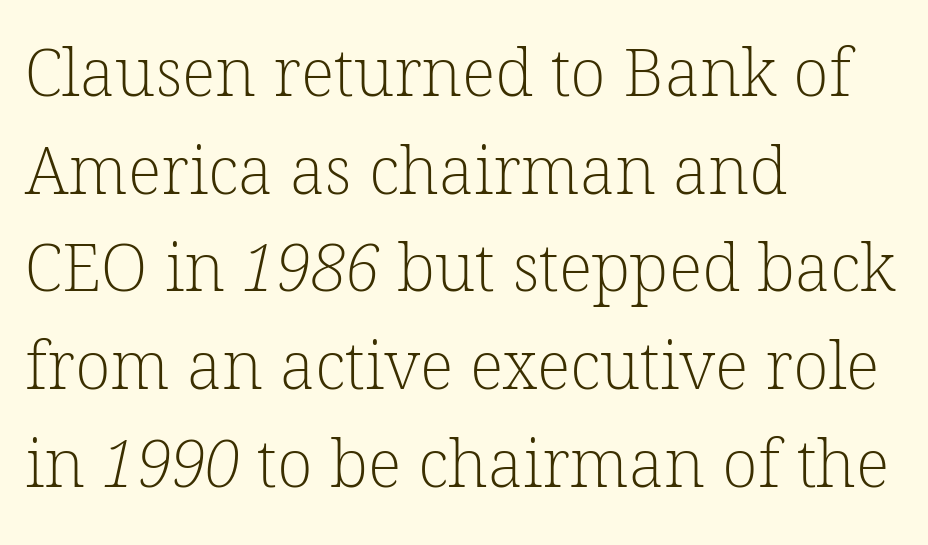
The image shows 66 px light serif type; set left-aligned, normal line spacing (1.48x), normal letter spacing, not underlined; low stroke contrast and a medium x-height.
